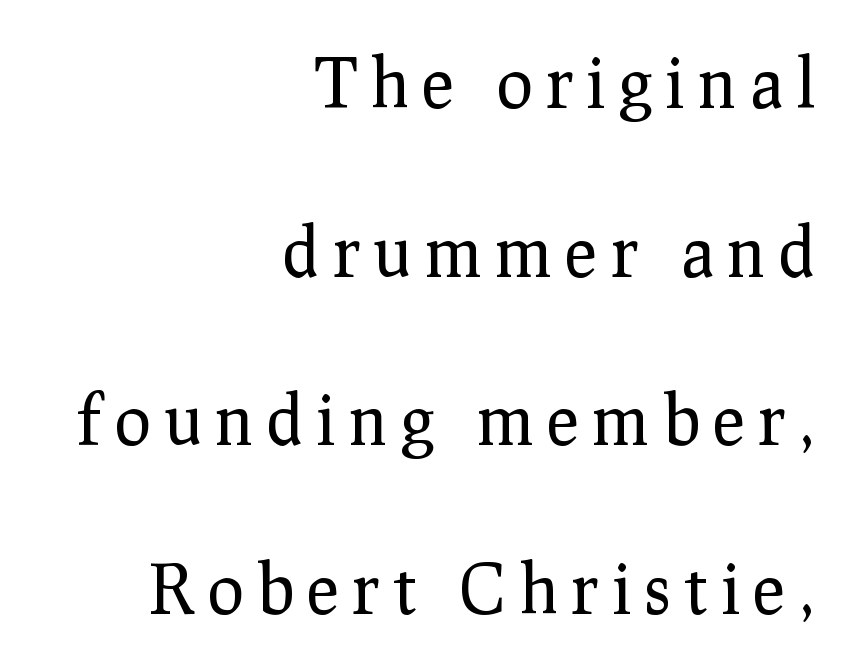
{"serif": "yes", "italic": "no", "bold": "no", "weight": "regular", "width": "normal", "stroke_contrast": "low", "x_height": "medium", "monospaced": "no", "underline": "no", "align": "right", "line_spacing": "loose", "line_spacing_ratio": 2.48, "letter_spacing": "wide", "letter_spacing_em": 0.2, "glyph_px": 68}
